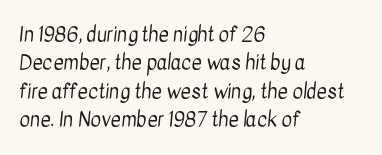
Q: Is the text bold? A: No.
Q: Is the text underlined? A: No.
Q: How is the paragraph aligned? A: Left-aligned.
Q: Is the spacing between letters normal or unusually wide? A: Normal.
Q: Is the spacing between lines tight, normal or loose? A: Normal.
